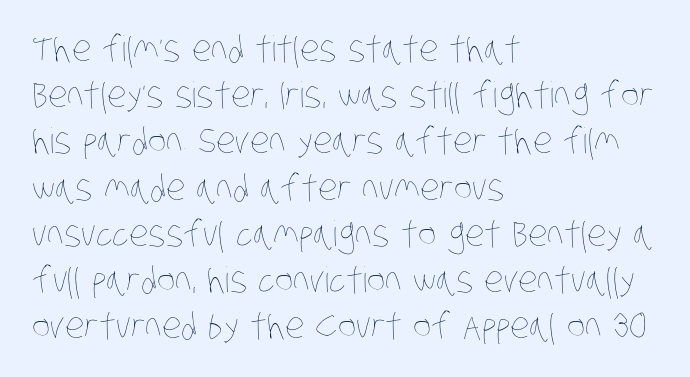
{"bold": "no", "weight": "thin", "width": "condensed", "stroke_contrast": "low", "x_height": "large", "monospaced": "no", "underline": "no", "align": "left", "line_spacing": "normal", "line_spacing_ratio": 1.32, "letter_spacing": "normal", "letter_spacing_em": 0.0, "glyph_px": 35}
